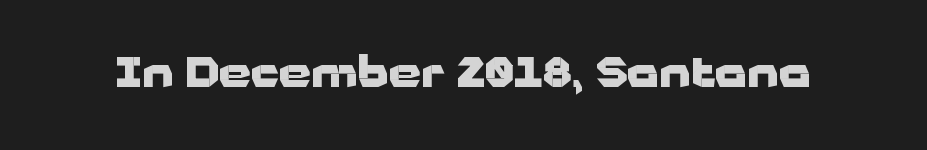
The image shows 41 px heavy, wide sans-serif type, upright; set normal letter spacing, not underlined; low stroke contrast and a medium x-height.
